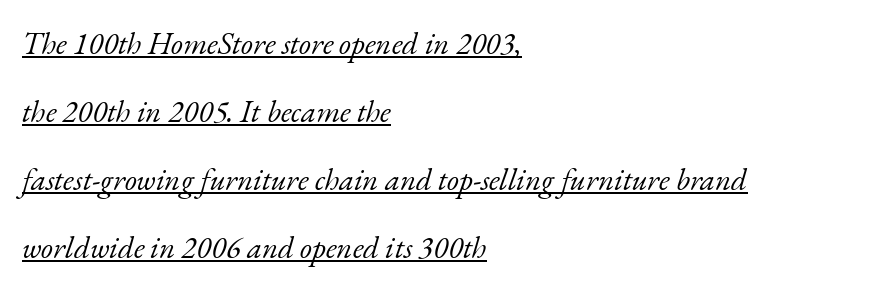
The image shows 31 px light serif type, italic (leaning right); set left-aligned, loose line spacing (2.19x), normal letter spacing, underlined; low stroke contrast and a small x-height.
